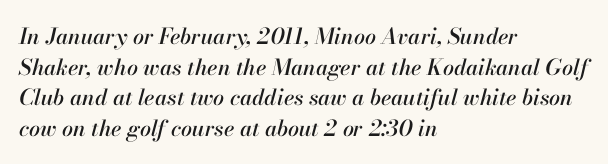
Q: Is the text italic (slanted)? A: Yes, it leans right by about 13 degrees.
Q: Is the text underlined? A: No.
Q: How is the paragraph aligned? A: Left-aligned.
Q: Is the spacing between letters normal or unusually wide? A: Normal.
Q: Is the spacing between lines tight, normal or loose? A: Normal.
